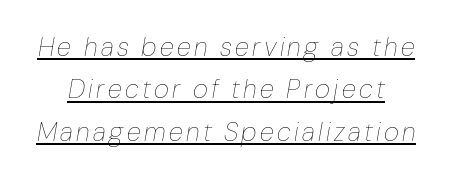
Weight class: somewhere from thin through regular. Is the type slanted? Yes — the strokes lean at a clear angle. The leading is moderate, giving the passage an even texture. The sample's only ornament is a line tracing under the words.
